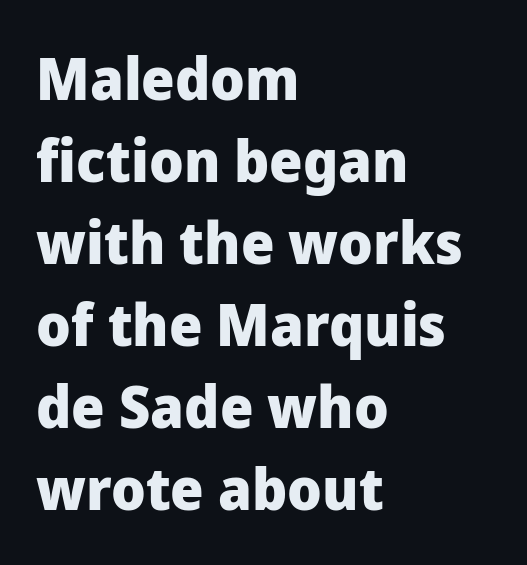
{"serif": "no", "italic": "no", "bold": "yes", "weight": "heavy", "width": "normal", "stroke_contrast": "low", "x_height": "medium", "monospaced": "no", "underline": "no", "align": "left", "line_spacing": "normal", "line_spacing_ratio": 1.39, "letter_spacing": "normal", "letter_spacing_em": 0.0, "glyph_px": 59}
